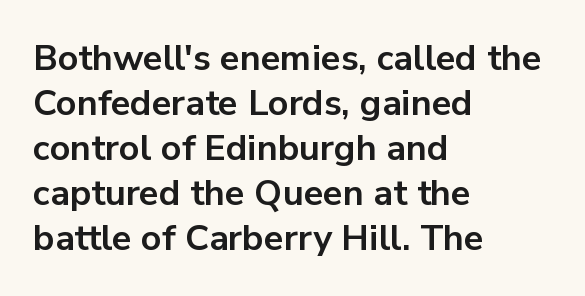
Q: Is the text bold? A: Yes.
Q: Is the text italic (slanted)? A: No, it is upright.
Q: Is the typeface a serif or a sans-serif typeface? A: Sans-serif.
Q: Is the text underlined? A: No.
Q: How is the paragraph aligned? A: Left-aligned.
Q: Is the spacing between letters normal or unusually wide? A: Normal.
Q: Is the spacing between lines tight, normal or loose? A: Normal.
Q: Width (condensed, normal, or wide)? A: Normal.
Q: Stroke contrast? A: Low.
Q: x-height? A: Medium.
Q: Monospaced? A: No.
